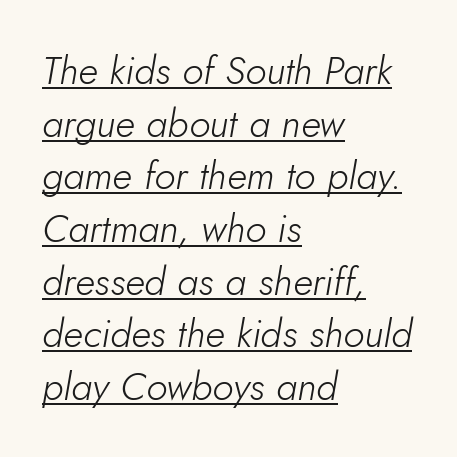
The image shows 39 px light type, italic (leaning right); set left-aligned, normal line spacing (1.35x), normal letter spacing, underlined; low stroke contrast and a small x-height.
